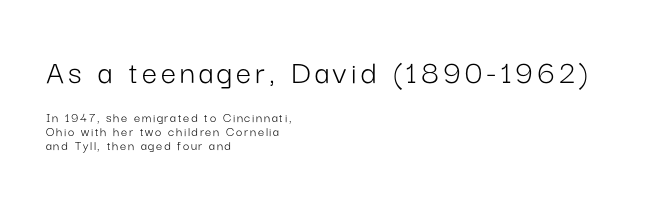
The image shows 34 px light sans-serif type, upright; set left-aligned, tight line spacing (0.99x), not underlined; the first (top) block is 2.43x larger; low stroke contrast and a medium x-height.
